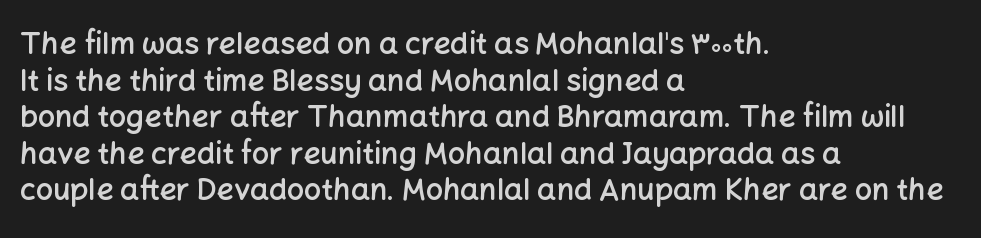
The horizontal fit of the characters is conventional and even. Stroke terminals: plain, sans-serif. Is this a fixed-width face? No — the glyphs have proportional, varying widths. Upright lettering throughout. The rendering anchors every line to the left-hand side.
